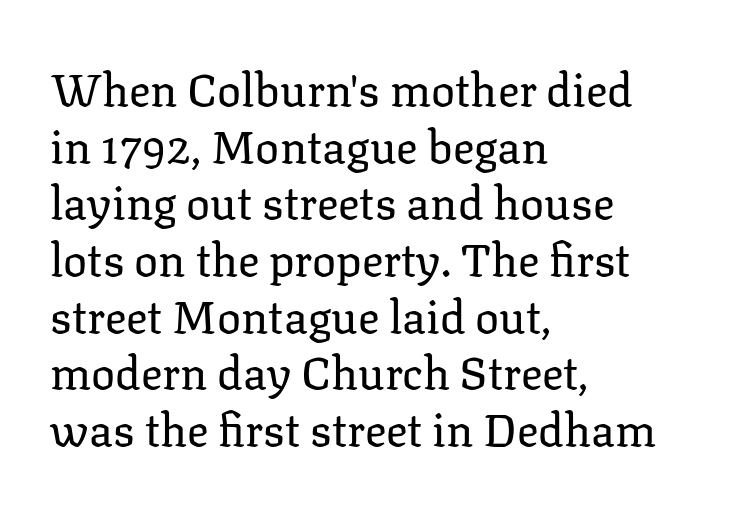
The face used here is proportionally spaced, like ordinary book or web type. Each letter's strokes conclude with small projecting serifs. The block of text has a typical density, with ordinary space between rows. Style check: upright.
